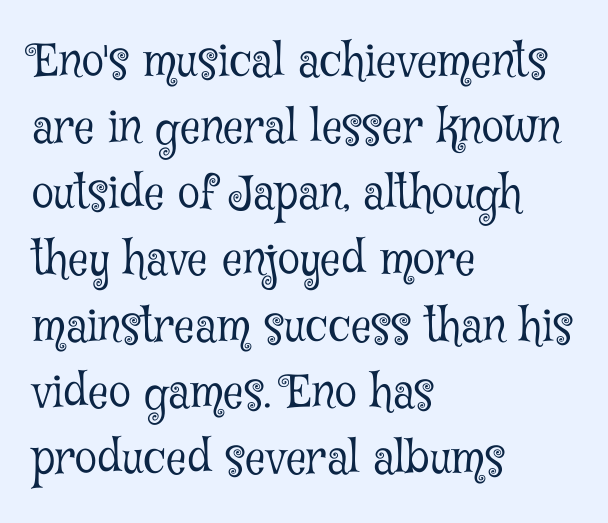
Students, observe: this is what conventionally led text looks like. Letters have the restrained weight of plain body copy at most. Each letter's strokes conclude with small projecting serifs. The typesetter chose a ragged-right arrangement here.
